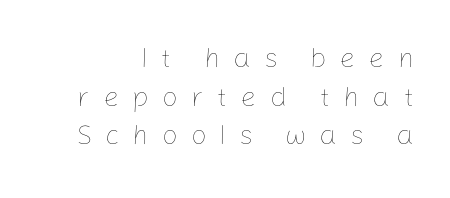
Q: Is the text bold? A: No.
Q: Is the text italic (slanted)? A: No, it is upright.
Q: Is the text underlined? A: No.
Q: Is the spacing between letters normal or unusually wide? A: Unusually wide.
Q: Is the spacing between lines tight, normal or loose? A: Normal.
Q: Width (condensed, normal, or wide)? A: Normal.
Q: Stroke contrast? A: Low.
Q: x-height? A: Medium.
Q: Monospaced? A: No.
